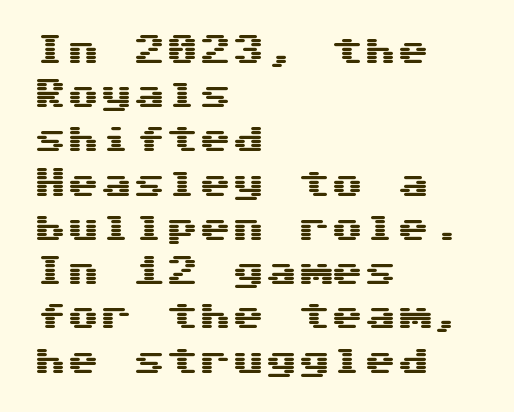
Q: Is the text italic (slanted)? A: No, it is upright.
Q: Is the typeface a serif or a sans-serif typeface? A: Sans-serif.
Q: Is the text underlined? A: No.
Q: How is the paragraph aligned? A: Left-aligned.
Q: Is the spacing between letters normal or unusually wide? A: Normal.
Q: Is the spacing between lines tight, normal or loose? A: Normal.
Q: Width (condensed, normal, or wide)? A: Wide.
Q: Stroke contrast? A: Medium.
Q: x-height? A: Medium.
